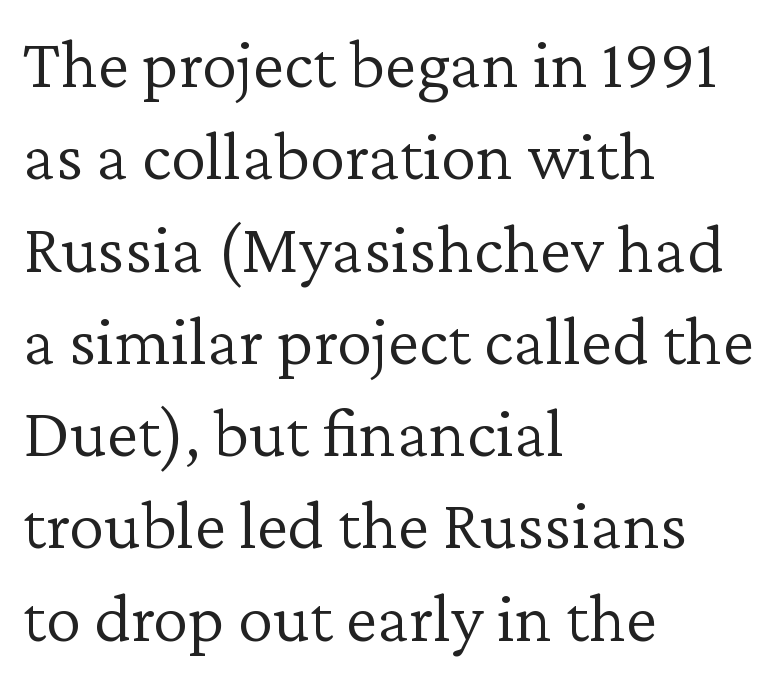
{"serif": "yes", "italic": "no", "bold": "no", "weight": "light", "width": "normal", "stroke_contrast": "low", "x_height": "medium", "monospaced": "no", "underline": "no", "align": "left", "line_spacing": "normal", "line_spacing_ratio": 1.3, "letter_spacing": "normal", "letter_spacing_em": 0.0, "glyph_px": 71}
